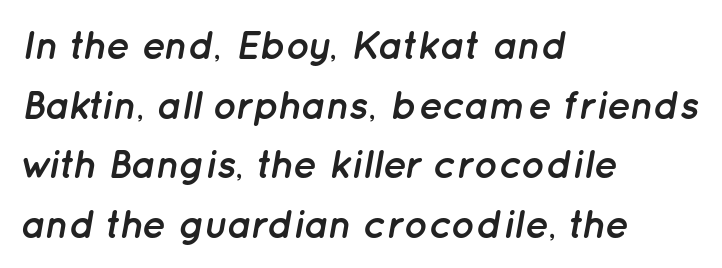
What stands out about the letter spacing? Nothing — it is the standard amount. I'd describe the lettering as bold — thick and assertive. Leading matches the norm, producing a regular column. When letters slant like this, we call the style italic. The compositor pushed each line to the left boundary. These lines are rendered in a variable-pitch font.
